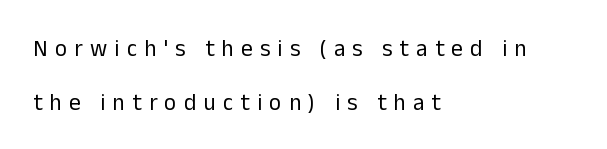
Q: Is the text bold? A: No.
Q: Is the text italic (slanted)? A: No, it is upright.
Q: Is the text underlined? A: No.
Q: How is the paragraph aligned? A: Left-aligned.
Q: Is the spacing between letters normal or unusually wide? A: Unusually wide.
Q: Is the spacing between lines tight, normal or loose? A: Loose.
